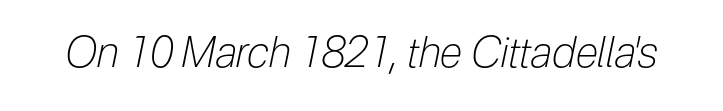
You can tell it's italic because the verticals aren't actually vertical. Characters follow at the spacing the type designer built in. This reads as an unemphasized weight, regular at the heaviest. Bare-footed words on every line.
